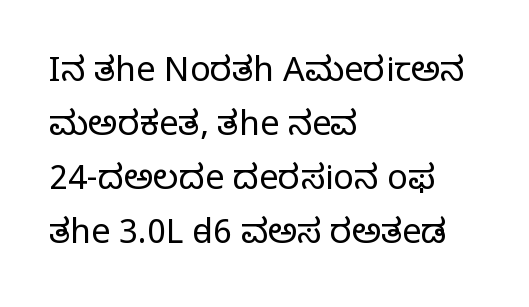
You could not count columns in this text — the font is proportionally spaced. Bare-footed words on every line. Yep, those are serifs on the letters. The line-height multiplier appears to be the usual default. Vertical stems look standard width or narrower in stroke.
